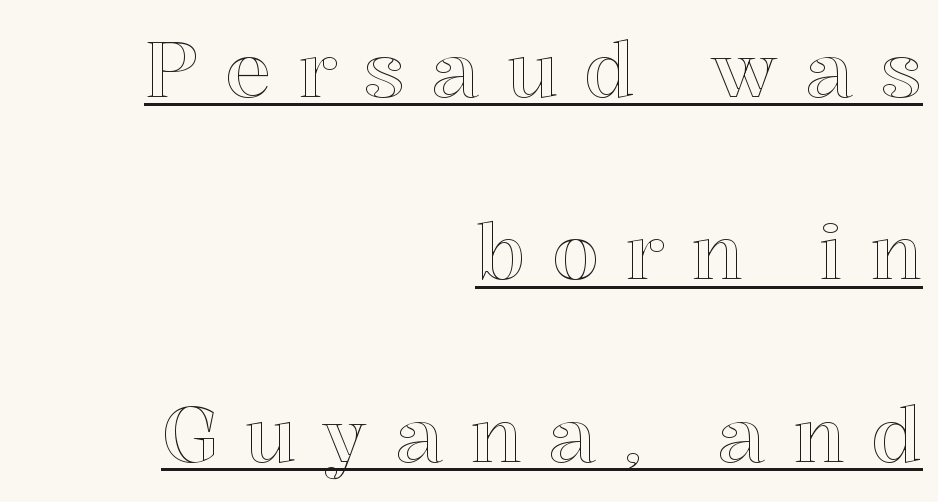
Q: Is the text italic (slanted)? A: No, it is upright.
Q: Is the text underlined? A: Yes.
Q: How is the paragraph aligned? A: Right-aligned.
Q: Is the spacing between letters normal or unusually wide? A: Unusually wide.
Q: Is the spacing between lines tight, normal or loose? A: Loose.
Q: Width (condensed, normal, or wide)? A: Normal.
Q: x-height? A: Medium.
Q: Monospaced? A: No.
